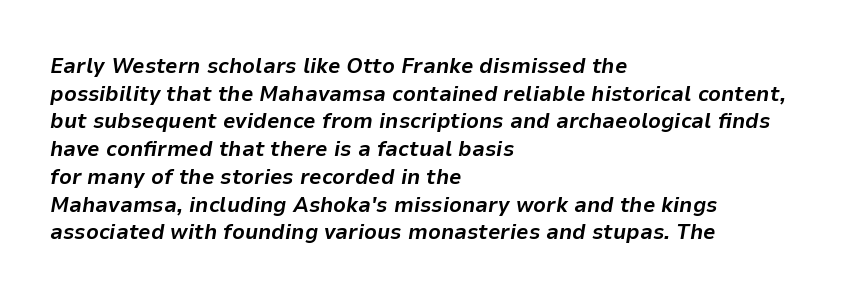
{"italic": "yes", "lean": "right", "slant_degrees": 9, "bold": "yes", "underline": "no", "align": "left", "line_spacing": "normal", "line_spacing_ratio": 1.26, "letter_spacing": "normal", "letter_spacing_em": 0.0, "glyph_px": 22}
